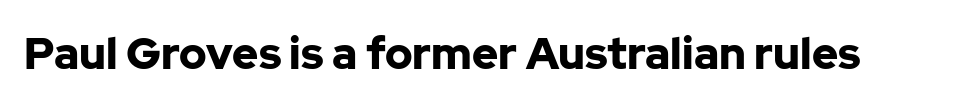
The tracking reads as untouched default to a designer's eye. Only glyphs here, with clear space below each row. The font's upright variant was chosen for this text. Compared with an ordinary text face, these strokes are far heavier — a full bold.
